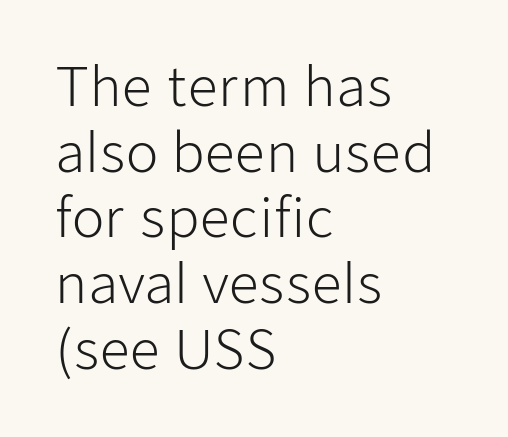
The image shows 53 px light sans-serif type, upright; set left-aligned, line spacing 1.24x, normal letter spacing, not underlined; low stroke contrast and a medium x-height.
